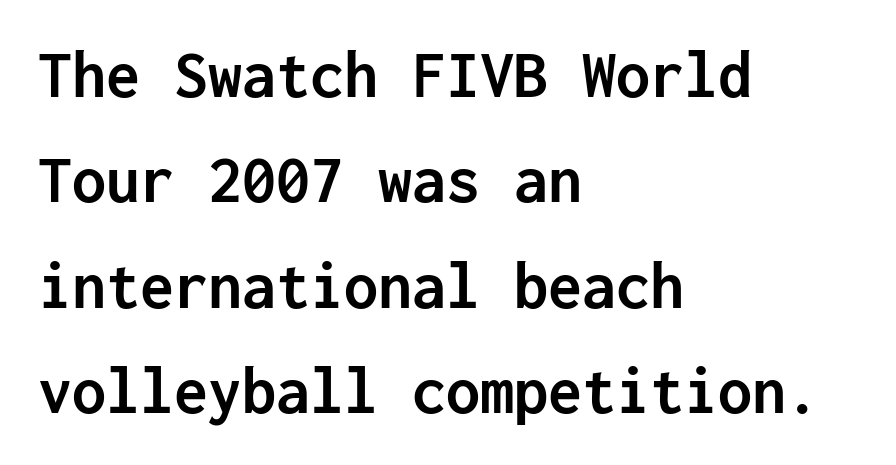
{"serif": "no", "italic": "no", "bold": "yes", "weight": "semibold", "width": "normal", "stroke_contrast": "low", "x_height": "medium", "monospaced": "yes", "underline": "no", "align": "left", "line_spacing": "normal", "line_spacing_ratio": 1.55, "letter_spacing": "normal", "letter_spacing_em": 0.0, "glyph_px": 68}
